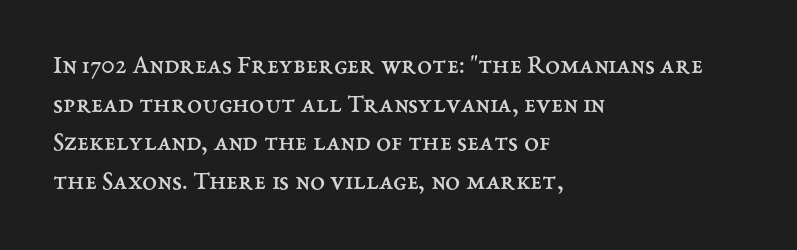
Q: Is the text bold? A: No.
Q: Is the text italic (slanted)? A: No, it is upright.
Q: Is the text underlined? A: No.
Q: How is the paragraph aligned? A: Left-aligned.
Q: Is the spacing between letters normal or unusually wide? A: Normal.
Q: Is the spacing between lines tight, normal or loose? A: Normal.
